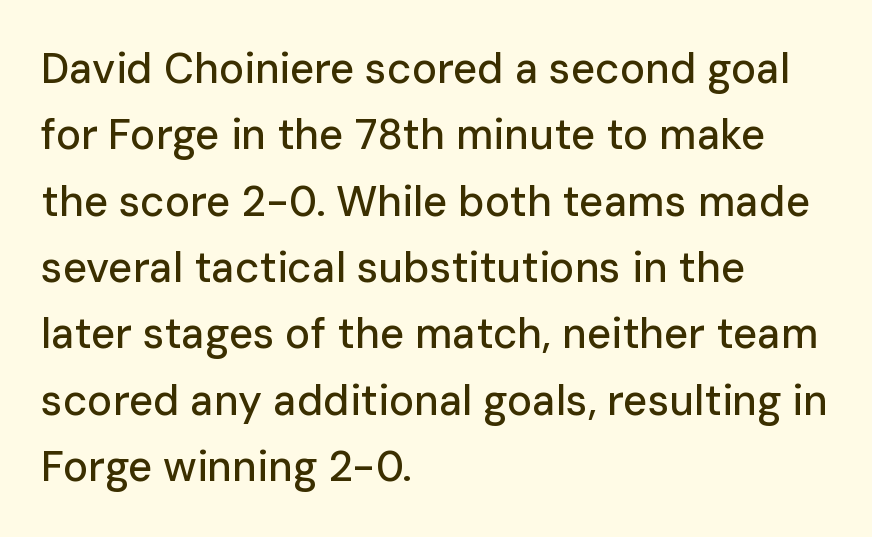
The image shows 42 px sans-serif type, upright; set left-aligned, normal line spacing (1.58x), normal letter spacing, not underlined; low stroke contrast and a medium x-height.
